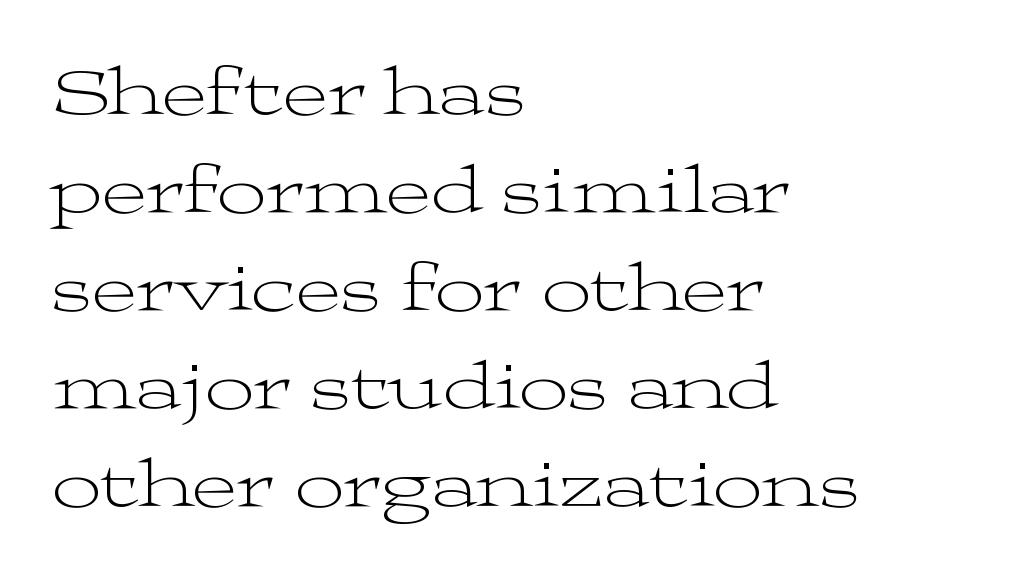
{"serif": "yes", "italic": "no", "bold": "no", "weight": "light", "width": "wide", "stroke_contrast": "medium", "x_height": "medium", "monospaced": "no", "underline": "no", "align": "left", "line_spacing": "normal", "line_spacing_ratio": 1.42, "letter_spacing": "normal", "letter_spacing_em": 0.0, "glyph_px": 69}
